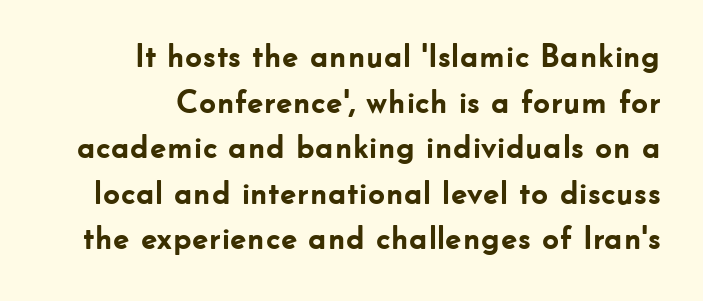
The image shows 33 px semibold sans-serif type, upright; set normal line spacing (1.38x), normal letter spacing, not underlined; low stroke contrast and a small x-height.
